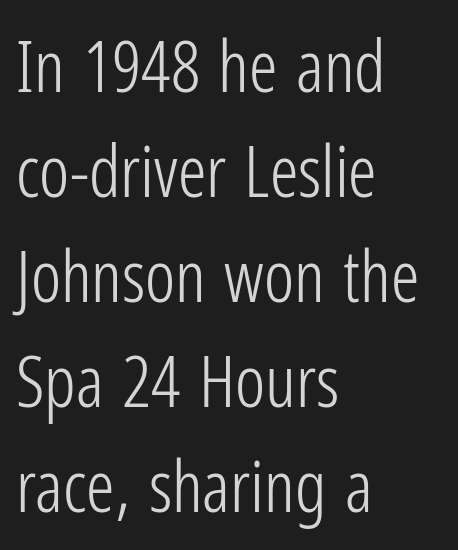
The image shows 71 px light, condensed sans-serif type, upright; set left-aligned, normal line spacing (1.48x), normal letter spacing, not underlined; low stroke contrast and a medium x-height.
